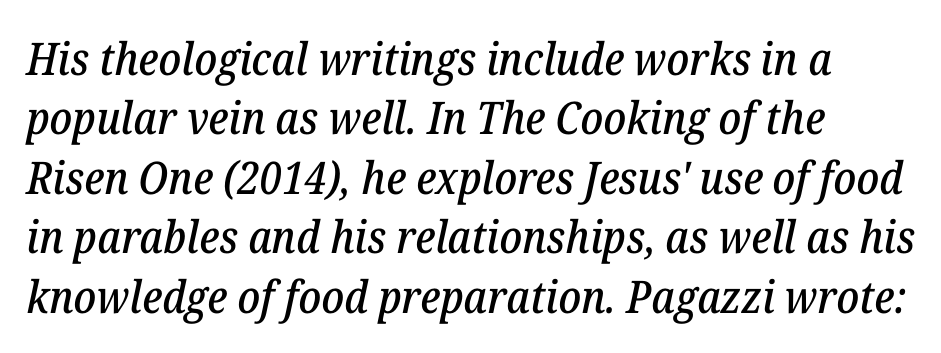
Here the designer chose a conventional face with non-uniform glyph widths. Look at the tracking — it's just the regular setting, nothing added. The whole block is typeset with a tilt. To sum up the face: it has serifs. Quick note: underline off. The passage is arranged the way most books set body copy — flush left.
